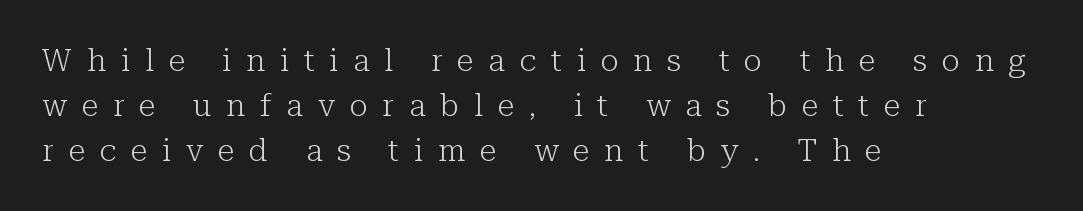
{"serif": "yes", "italic": "no", "bold": "no", "weight": "light", "width": "normal", "stroke_contrast": "low", "x_height": "medium", "monospaced": "no", "underline": "no", "align": "left", "line_spacing": "normal", "line_spacing_ratio": 1.45, "letter_spacing": "wide", "letter_spacing_em": 0.48, "glyph_px": 31}
